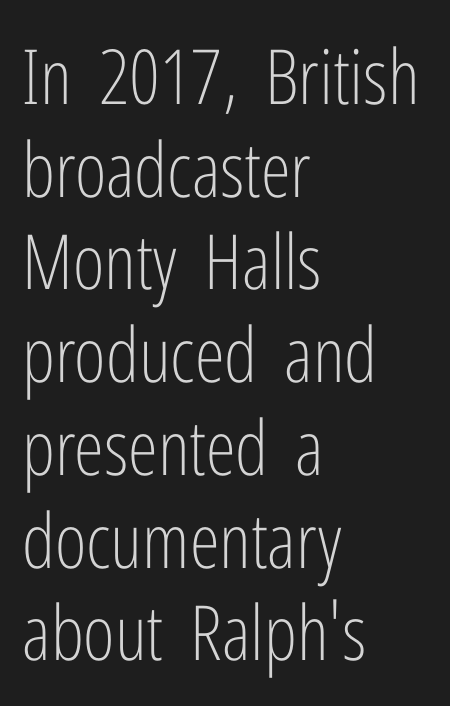
{"serif": "no", "italic": "no", "bold": "no", "weight": "light", "width": "condensed", "stroke_contrast": "low", "x_height": "medium", "monospaced": "no", "underline": "no", "align": "left", "line_spacing_ratio": 1.22, "letter_spacing": "normal", "letter_spacing_em": 0.0, "glyph_px": 76}
